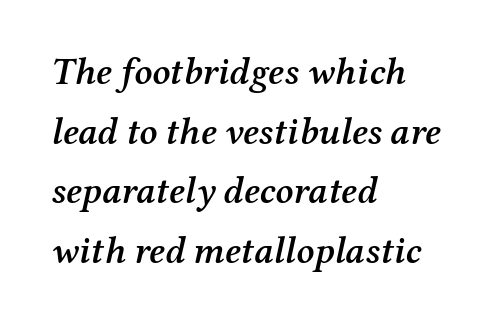
Q: Is the text bold? A: Semi-bold.
Q: Is the text italic (slanted)? A: Yes, it leans right by about 12 degrees.
Q: Is the typeface a serif or a sans-serif typeface? A: Serif.
Q: Is the text underlined? A: No.
Q: How is the paragraph aligned? A: Left-aligned.
Q: Is the spacing between letters normal or unusually wide? A: Normal.
Q: Is the spacing between lines tight, normal or loose? A: Normal.
Q: Width (condensed, normal, or wide)? A: Normal.
Q: Stroke contrast? A: Medium.
Q: x-height? A: Medium.
Q: Monospaced? A: No.
